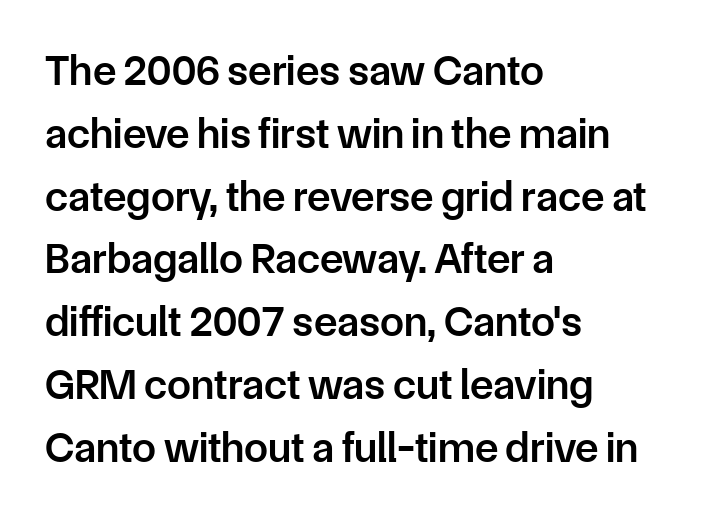
Q: Is the text bold? A: Semi-bold.
Q: Is the text italic (slanted)? A: No, it is upright.
Q: Is the typeface a serif or a sans-serif typeface? A: Sans-serif.
Q: Is the text underlined? A: No.
Q: How is the paragraph aligned? A: Left-aligned.
Q: Is the spacing between letters normal or unusually wide? A: Normal.
Q: Is the spacing between lines tight, normal or loose? A: Normal.
Q: Width (condensed, normal, or wide)? A: Normal.
Q: Stroke contrast? A: Low.
Q: x-height? A: Medium.
Q: Monospaced? A: No.
